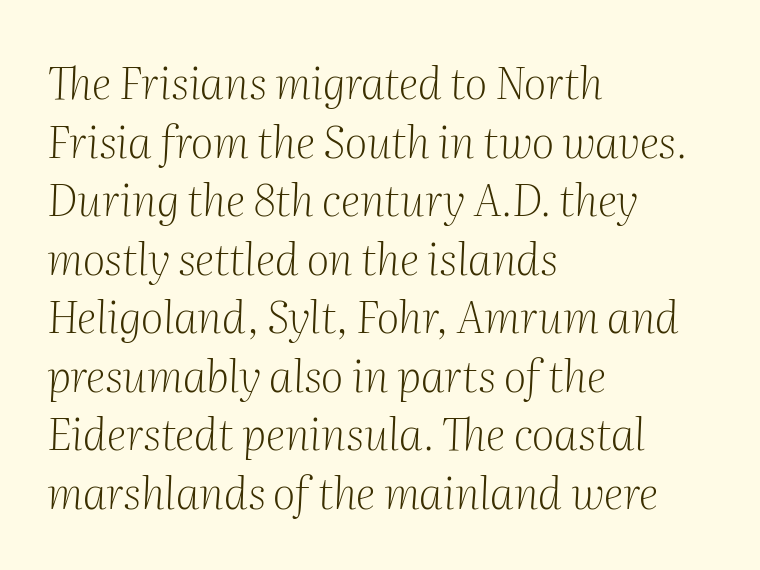
Decoration check: the copy has no underline. Does extra space separate the letters? No, they use regular spacing. Are there feet on the stems? There are — it's a serif. Observe the lean: these are italic letterforms.
